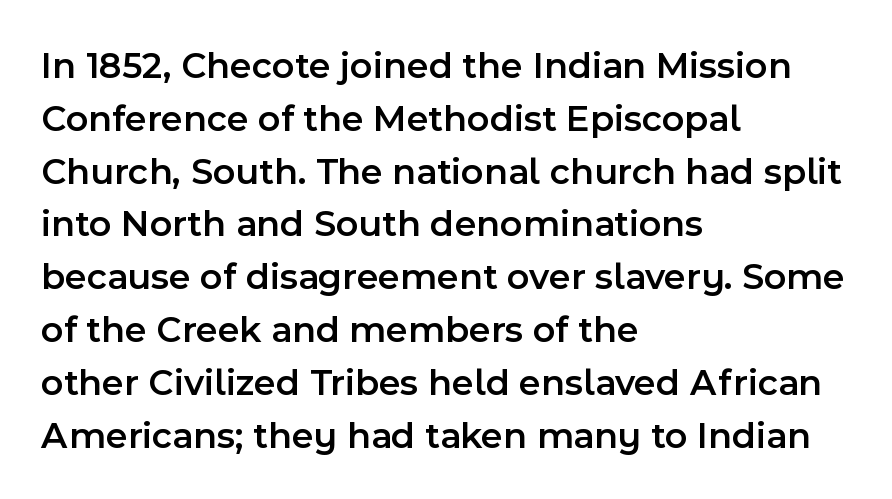
The image shows 38 px semibold sans-serif type, upright; set left-aligned, normal line spacing (1.39x), normal letter spacing, not underlined; a medium x-height.
